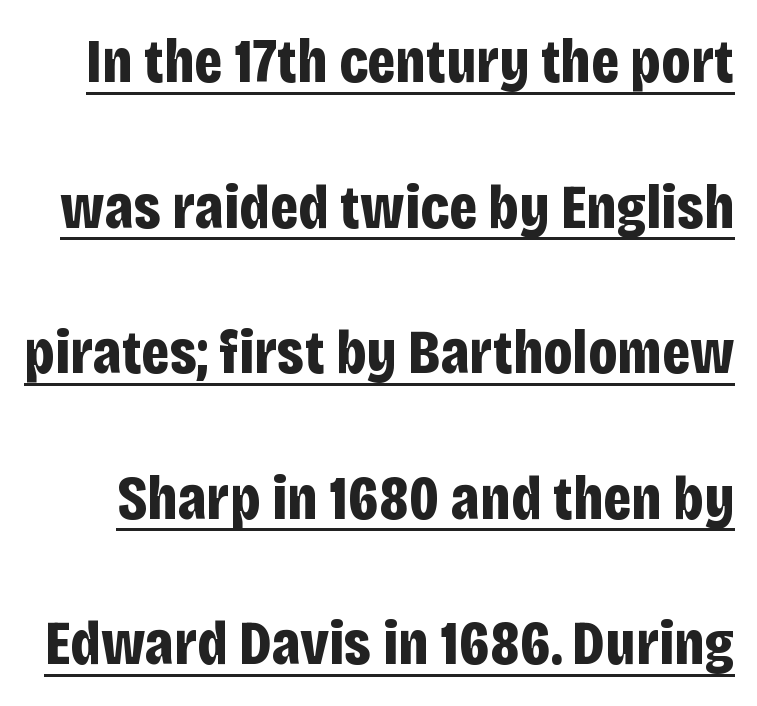
Q: Is the text bold? A: Yes.
Q: Is the text italic (slanted)? A: No, it is upright.
Q: Is the typeface a serif or a sans-serif typeface? A: Sans-serif.
Q: Is the text underlined? A: Yes.
Q: Is the spacing between letters normal or unusually wide? A: Normal.
Q: Is the spacing between lines tight, normal or loose? A: Loose.
Q: Width (condensed, normal, or wide)? A: Condensed.
Q: Stroke contrast? A: Low.
Q: x-height? A: Large.
Q: Monospaced? A: No.
